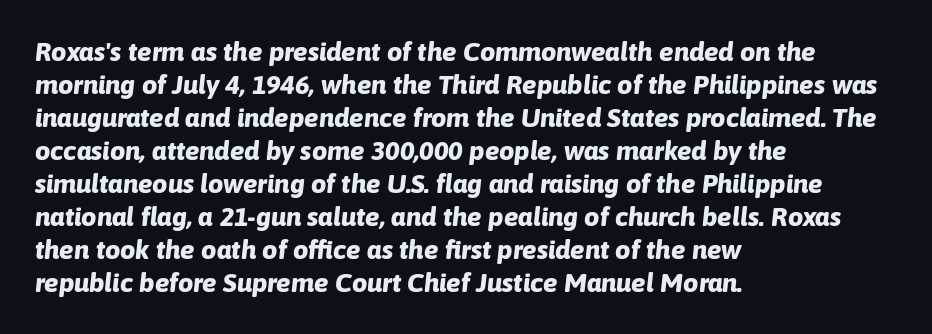
Q: Is the text bold? A: Yes.
Q: Is the text italic (slanted)? A: Yes, it leans right by about 6 degrees.
Q: Is the text underlined? A: No.
Q: How is the paragraph aligned? A: Left-aligned.
Q: Is the spacing between letters normal or unusually wide? A: Normal.
